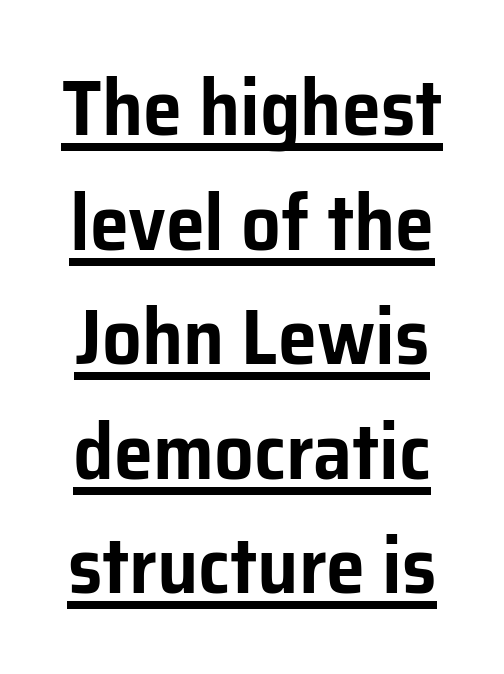
Notice how a bar underscores the lettering throughout. Spacing between characters is what you'd get straight out of the box. Look at the bottom of the vertical strokes: they stop flat, with no serifs. The line-height multiplier appears to be the usual default. The passage shown is typed in a proportional face where columns would drift. A roman cut, with each character standing at attention.
